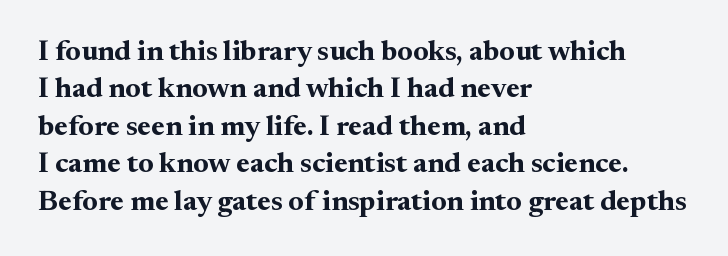
Each letter keeps its own natural width here, so spacing adapts to shape. The strip under each line holds only bare page. Each line starts at the same left margin while the right side varies. The characters display serif detailing at their extremities. A typesetter would call this zero additional tracking.
